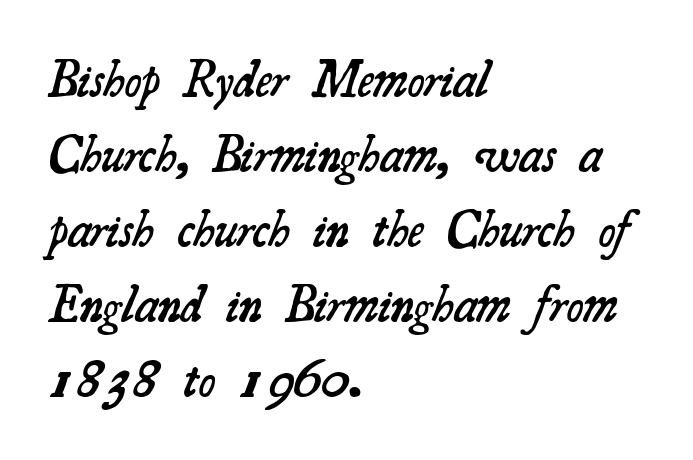
Q: Is the text bold? A: Semi-bold.
Q: Is the typeface a serif or a sans-serif typeface? A: Serif.
Q: Is the text underlined? A: No.
Q: How is the paragraph aligned? A: Left-aligned.
Q: Is the spacing between letters normal or unusually wide? A: Normal.
Q: Is the spacing between lines tight, normal or loose? A: Normal.
Q: Width (condensed, normal, or wide)? A: Normal.
Q: Stroke contrast? A: Medium.
Q: x-height? A: Small.
Q: Monospaced? A: No.
